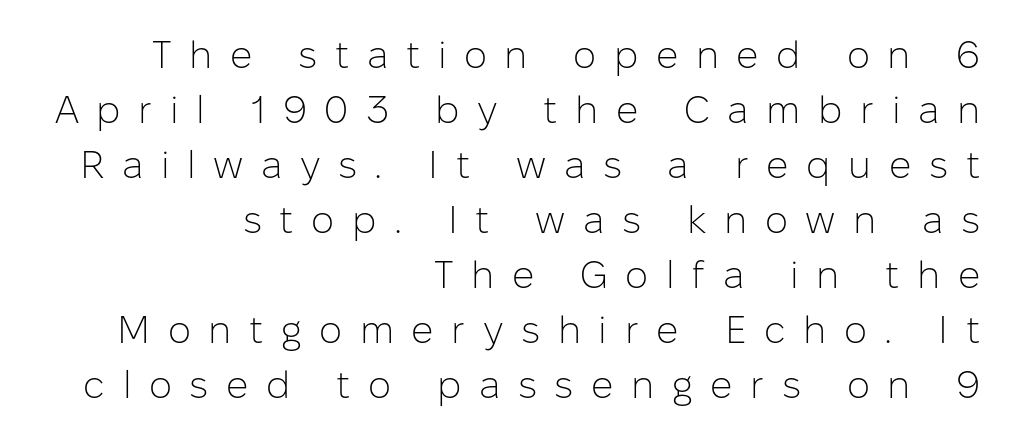
{"serif": "no", "italic": "no", "bold": "no", "weight": "light", "width": "normal", "stroke_contrast": "low", "x_height": "medium", "monospaced": "no", "underline": "no", "align": "right", "line_spacing": "normal", "line_spacing_ratio": 1.41, "letter_spacing": "wide", "letter_spacing_em": 0.45, "glyph_px": 39}
